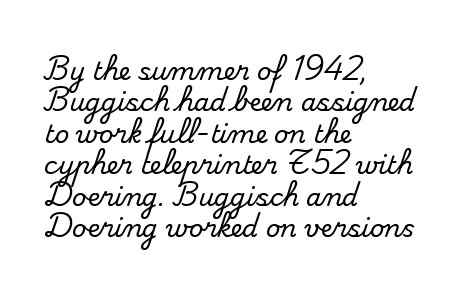
Q: Is the text italic (slanted)? A: Yes.
Q: Is the text underlined? A: No.
Q: How is the paragraph aligned? A: Left-aligned.
Q: Is the spacing between letters normal or unusually wide? A: Normal.
Q: Is the spacing between lines tight, normal or loose? A: Normal.
